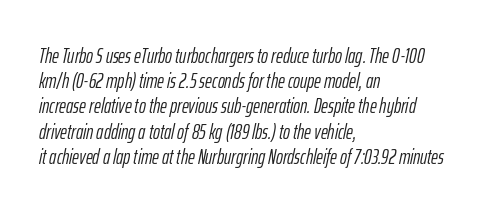
{"italic": "yes", "lean": "right", "slant_degrees": 12, "bold": "no", "underline": "no", "align": "left", "line_spacing_ratio": 1.2, "letter_spacing": "normal", "letter_spacing_em": 0.0, "glyph_px": 21}
